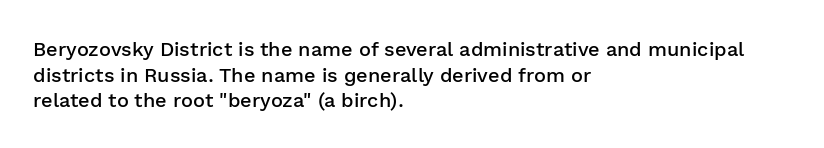
{"italic": "no", "bold": "semi", "underline": "no", "align": "left", "line_spacing": "normal", "line_spacing_ratio": 1.28, "letter_spacing": "normal", "letter_spacing_em": 0.0, "glyph_px": 20}
